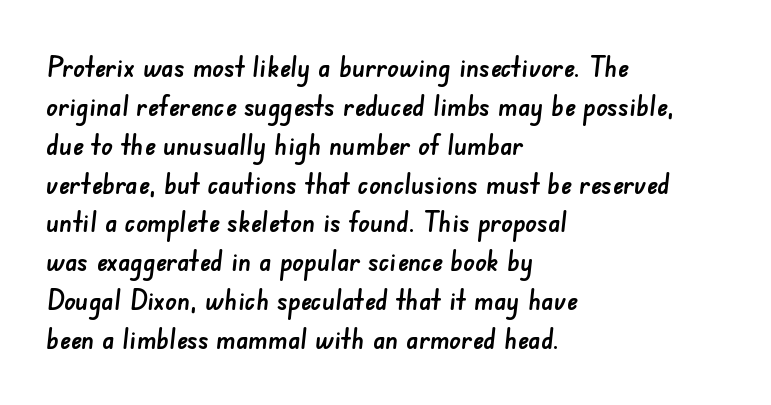
Successive baselines arrive at the customary interval. Each letter keeps its own natural width here, so spacing adapts to shape. Horizontal alignment here is leftward, the default for most running prose. Honestly, the letter spacing is just normal — you wouldn't notice it. Quick note: underline off.
